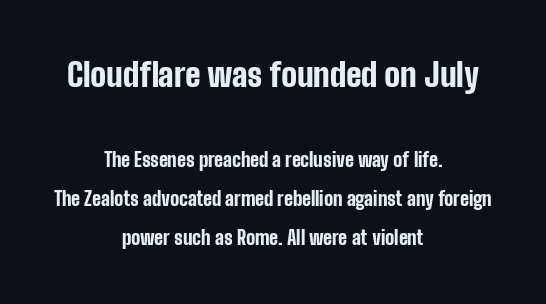
Quick note: not italic, upright. The face used here is proportionally spaced, like ordinary book or web type. Neither beginnings nor endings align; midpoints do. Caption: bold face, heavy strokes. Short note: letters normally spaced. Here the first block reads like a headline and the second like body copy.
